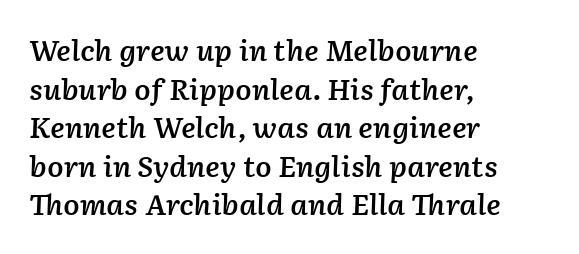
The image shows 27 px text type, italic (leaning right); set left-aligned, normal line spacing (1.43x), normal letter spacing, not underlined.
